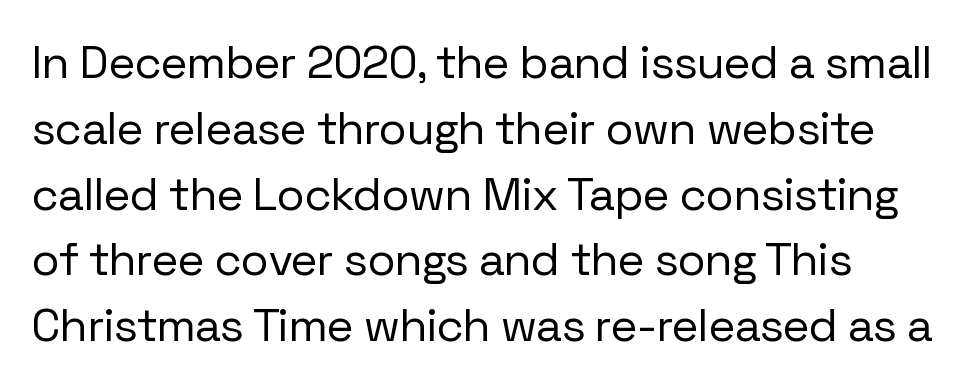
Glance below the letters and you will spot only blank space. Stroke mass is kept to a normal reading level or below. Proportional: the letters do not fall into vertical columns. The lines in this sample share a left origin and differ only in where they stop. Notice how the stems are strictly vertical — no italics here. This is sans-serif lettering, the kind often seen on screens and signage.
